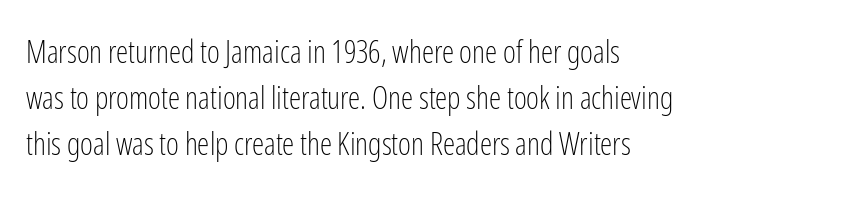
Q: Is the text bold? A: No.
Q: Is the text italic (slanted)? A: No, it is upright.
Q: Is the typeface a serif or a sans-serif typeface? A: Sans-serif.
Q: Is the text underlined? A: No.
Q: How is the paragraph aligned? A: Left-aligned.
Q: Is the spacing between letters normal or unusually wide? A: Normal.
Q: Is the spacing between lines tight, normal or loose? A: Normal.
Q: Width (condensed, normal, or wide)? A: Condensed.
Q: Stroke contrast? A: Low.
Q: x-height? A: Medium.
Q: Monospaced? A: No.
